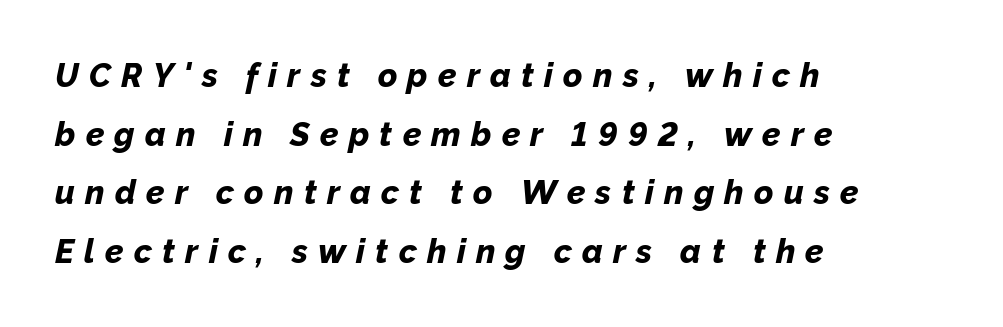
Q: Is the text bold? A: Yes.
Q: Is the text italic (slanted)? A: Yes, it leans right by about 12 degrees.
Q: Is the text underlined? A: No.
Q: How is the paragraph aligned? A: Left-aligned.
Q: Is the spacing between letters normal or unusually wide? A: Unusually wide.
Q: Width (condensed, normal, or wide)? A: Normal.
Q: Stroke contrast? A: Low.
Q: x-height? A: Medium.
Q: Monospaced? A: No.
